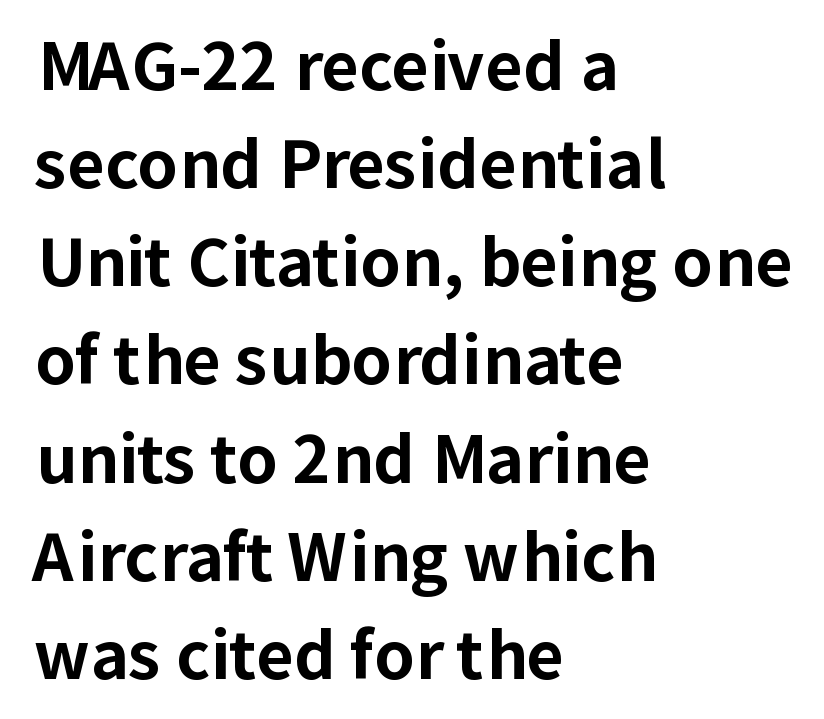
{"serif": "no", "italic": "no", "bold": "yes", "weight": "bold", "width": "normal", "stroke_contrast": "low", "x_height": "medium", "monospaced": "no", "underline": "no", "align": "left", "line_spacing": "normal", "line_spacing_ratio": 1.51, "letter_spacing": "normal", "letter_spacing_em": 0.0, "glyph_px": 65}
